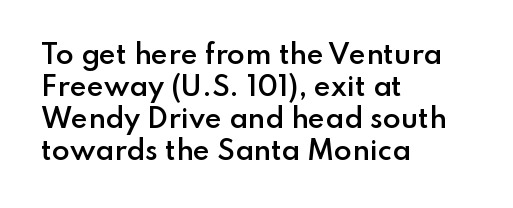
Each row of text sits above clean, open space. In CSS terms this would be text-align: left. Is the type bold? Partly — it's a semibold, heavier than regular but not fully bold. The font's upright variant was chosen for this text. Nothing unusual about the tracking: characters are spaced as the font intends.
